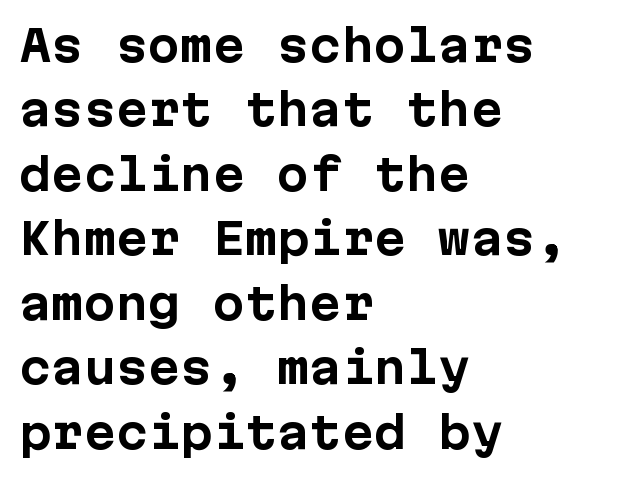
The image shows 43 px bold sans-serif type, upright, monospaced; set left-aligned, normal line spacing (1.5x), normal letter spacing, not underlined; low stroke contrast and a medium x-height.
